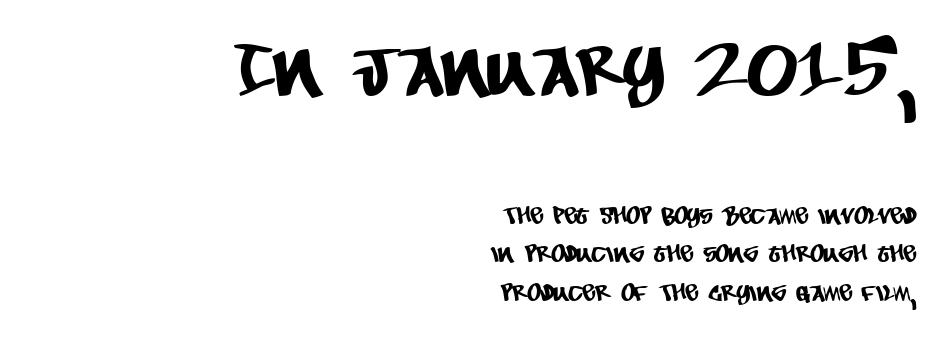
The image shows 72 px condensed sans-serif type; set right-aligned, normal line spacing (1.61x), normal letter spacing, not underlined; the first (top) block is 3.0x larger; low stroke contrast and a large x-height.
